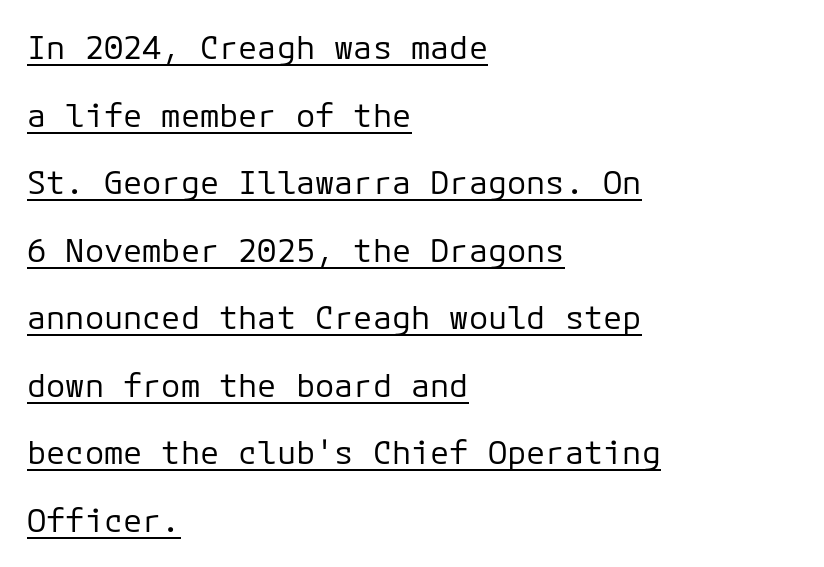
{"serif": "no", "italic": "no", "bold": "no", "weight": "regular", "width": "normal", "stroke_contrast": "low", "x_height": "medium", "underline": "yes", "align": "left", "line_spacing": "loose", "line_spacing_ratio": 2.11, "letter_spacing": "normal", "letter_spacing_em": 0.0, "glyph_px": 32}
